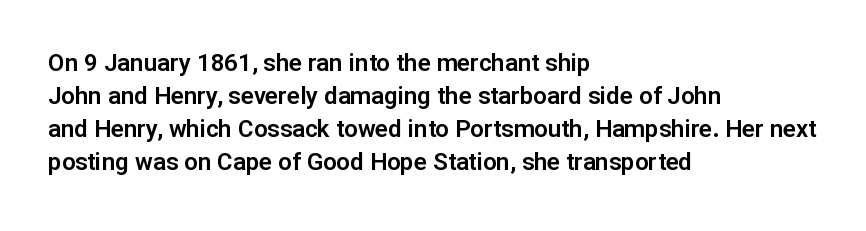
{"italic": "no", "underline": "no", "align": "left", "line_spacing": "normal", "line_spacing_ratio": 1.38, "letter_spacing": "normal", "letter_spacing_em": 0.0, "glyph_px": 24}
